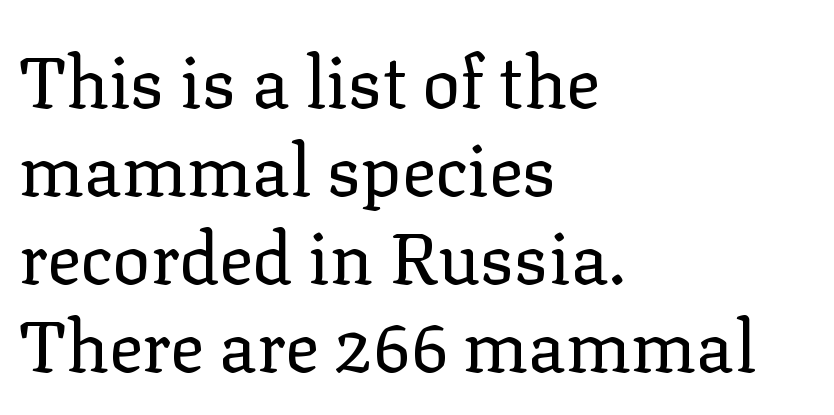
{"serif": "yes", "italic": "no", "bold": "no", "weight": "regular", "width": "normal", "stroke_contrast": "low", "x_height": "medium", "monospaced": "no", "underline": "no", "align": "left", "line_spacing_ratio": 1.24, "letter_spacing": "normal", "letter_spacing_em": 0.0, "glyph_px": 71}
